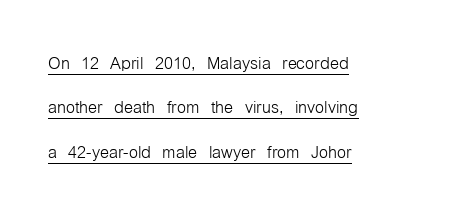
The image shows 23 px text type, upright; set left-aligned, loose line spacing (1.93x), normal letter spacing, underlined.
